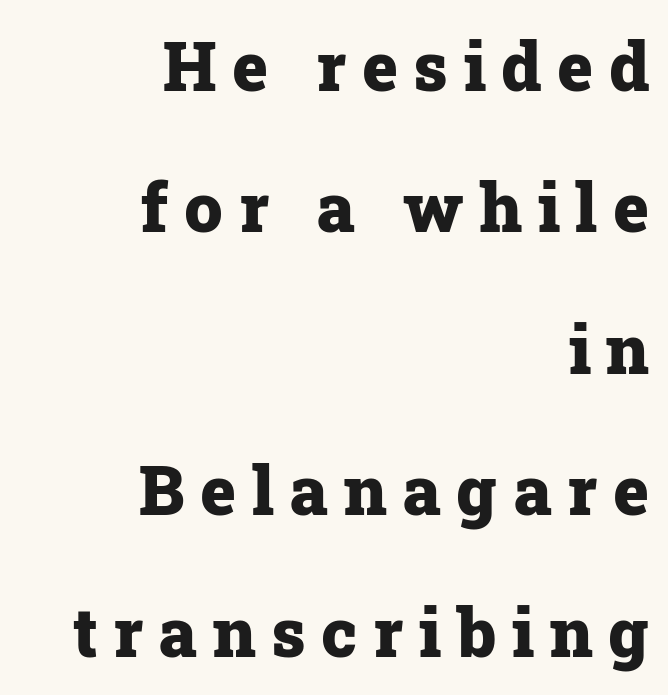
The image shows 68 px heavy serif type, upright; set right-aligned, loose line spacing (2.08x), unusually wide letter spacing (+0.23 em), not underlined; low stroke contrast and a medium x-height.
